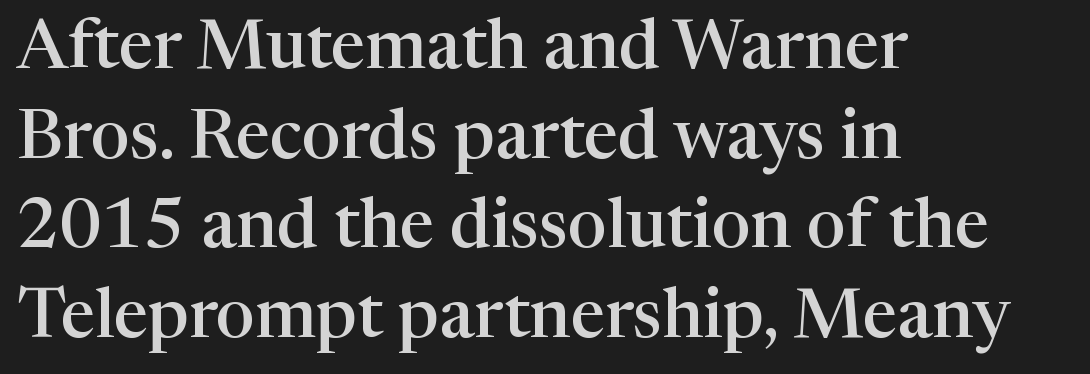
{"serif": "yes", "italic": "no", "bold": "semi", "weight": "semibold", "width": "normal", "stroke_contrast": "high", "x_height": "medium", "monospaced": "no", "underline": "no", "align": "left", "line_spacing": "normal", "line_spacing_ratio": 1.3, "letter_spacing": "normal", "letter_spacing_em": 0.0, "glyph_px": 69}
